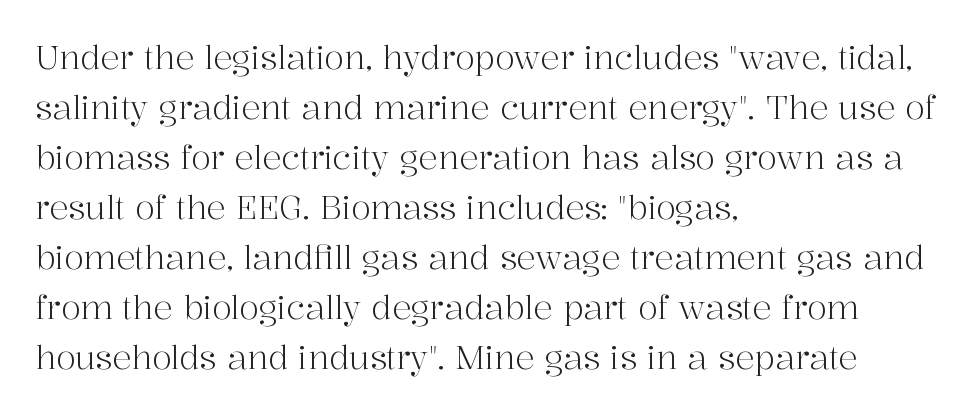
The image shows 32 px light serif type, upright; set left-aligned, normal line spacing (1.56x), normal letter spacing, not underlined; high stroke contrast and a medium x-height.
